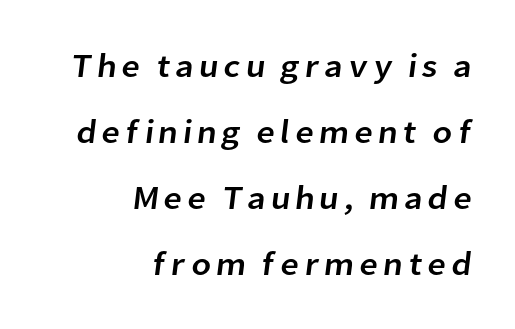
Line endings align vertically; line beginnings do not. The space directly below the letters is spotless. Think of a printed novel: that variable character pitch is what you see here. Classification — sans serif. Widely set lines give the paragraph a tall, airy silhouette.
